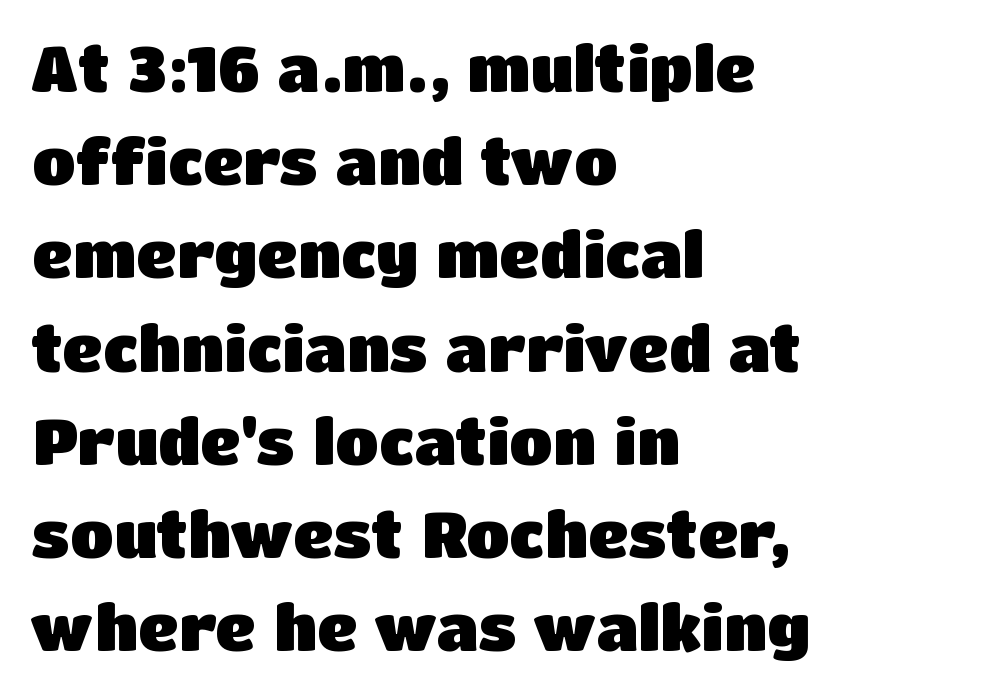
Style check: upright. Serifs: no, the terminals of the letterforms are clean. In terms of letterspacing, this is plain default setting. Looks like regular typesetting: each glyph gets only the width it needs. The string is rendered with underlining switched off.
